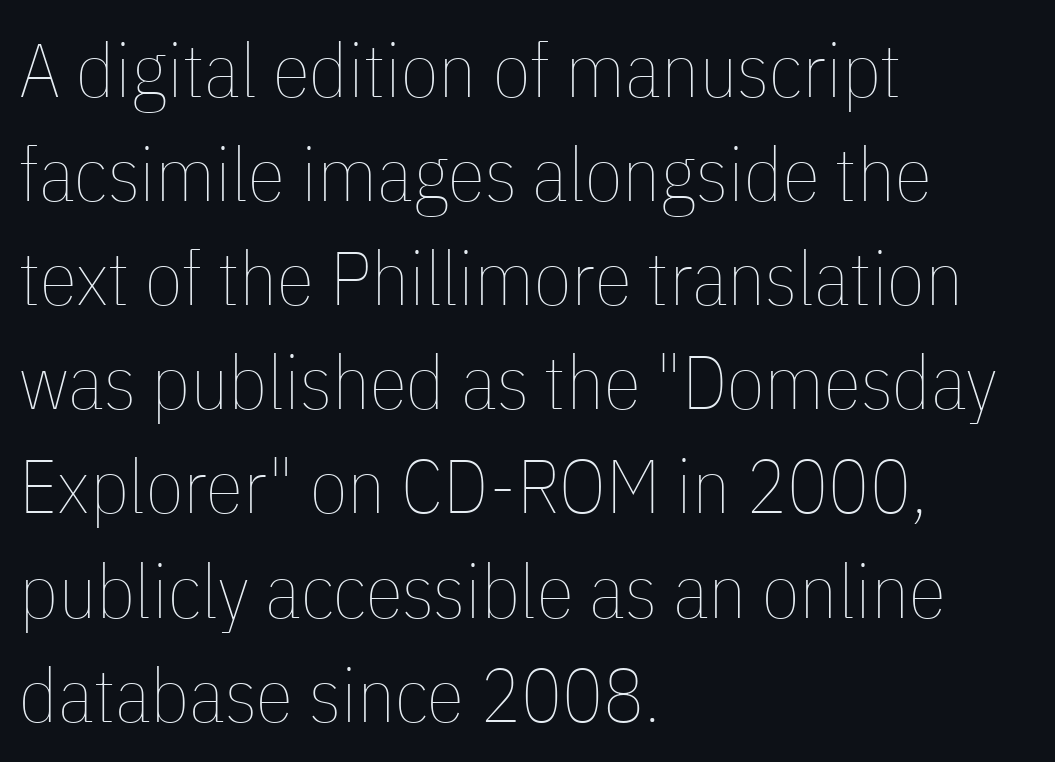
The image shows 76 px thin, condensed type, upright; set left-aligned, normal line spacing (1.37x), normal letter spacing, not underlined; low stroke contrast and a medium x-height.
